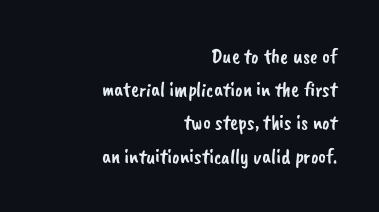
The space directly below the letters is spotless. A student would call this right alignment; a typographer would say flush right, rag left. A typesetter would call this zero additional tracking. The block of text has a typical density, with ordinary space between rows.
